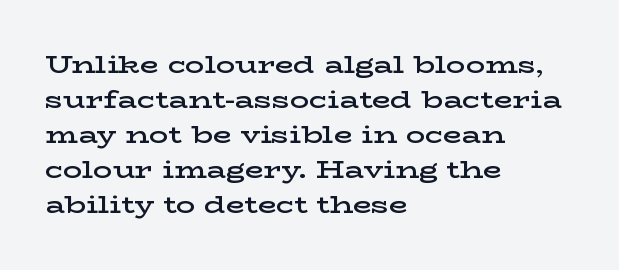
Q: Is the text bold? A: Semi-bold.
Q: Is the text italic (slanted)? A: No, it is upright.
Q: Is the text underlined? A: No.
Q: How is the paragraph aligned? A: Left-aligned.
Q: Is the spacing between letters normal or unusually wide? A: Normal.
Q: Is the spacing between lines tight, normal or loose? A: Normal.
